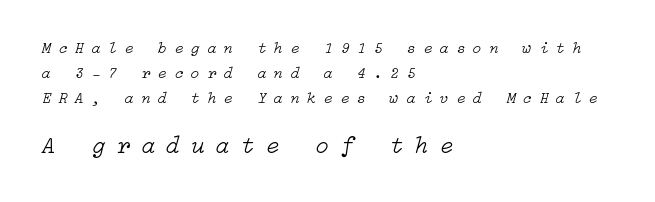
Q: Is the text bold? A: No.
Q: Is the text italic (slanted)? A: Yes, it leans right by about 15 degrees.
Q: Is the text underlined? A: No.
Q: How is the paragraph aligned? A: Left-aligned.
Q: Is the spacing between letters normal or unusually wide? A: Unusually wide.
Q: Is the spacing between lines tight, normal or loose? A: Normal.
Q: Which block of text is set in a larger size, the first (top) or the second (bottom)? A: The second (bottom) one.
